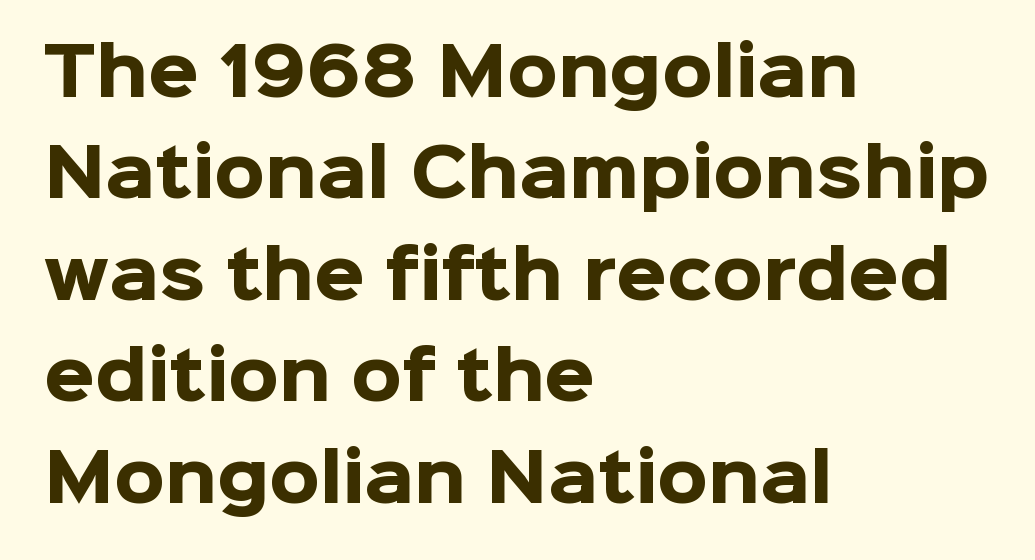
Spacing between characters is what you'd get straight out of the box. Nobody drew a line under any word here. Note the varied advance widths — an 'i' is clearly narrower than an 'm'. Notice how thick the strokes are: this is what a full bold looks like.
